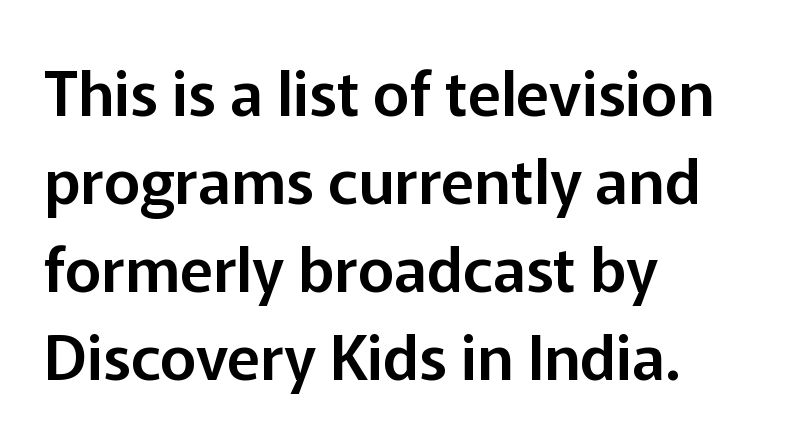
The rendering shows plain stroke endings on the letterforms — a sans-serif design. The line texture is even and compact thanks to regular tracking. You could not count columns in this text — the font is proportionally spaced. Underline: absent. Every row of glyphs begins at an identical x-position on the left. This block has exactly the height ordinary leading produces.
